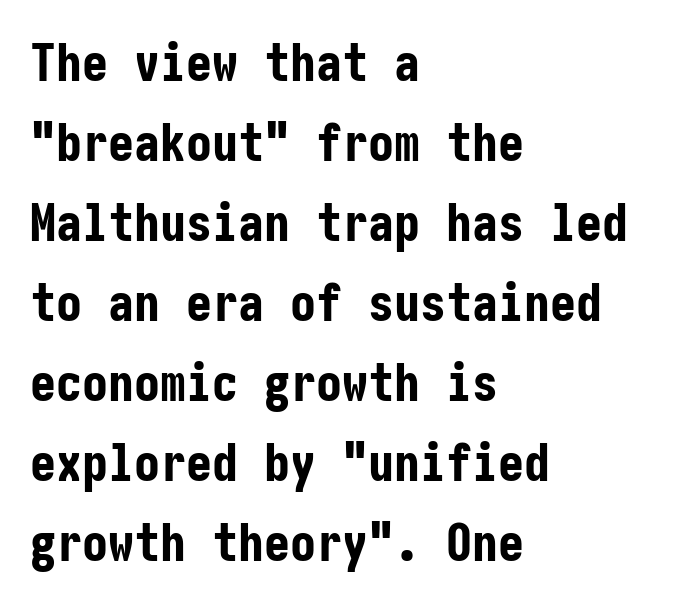
Every character sits straight up, as roman type does. Quick note: interline space is typical. Caption: multi-line text, flush left, ragged right. The rendering uses a bold face; every stroke is thick and dark. Only glyphs here, with clear space below each row.
